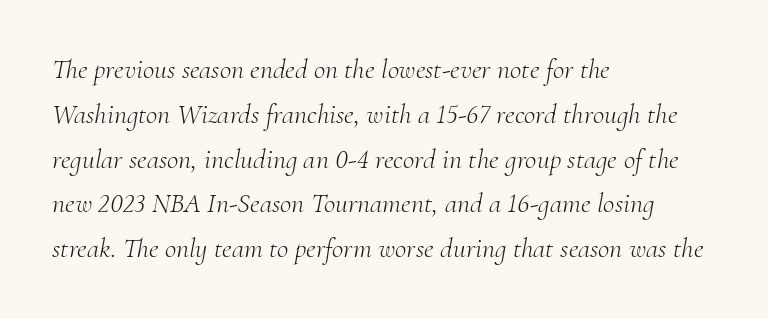
Q: Is the text bold? A: No.
Q: Is the text italic (slanted)? A: Yes, it leans right by about 10 degrees.
Q: Is the typeface a serif or a sans-serif typeface? A: Serif.
Q: Is the text underlined? A: No.
Q: How is the paragraph aligned? A: Left-aligned.
Q: Is the spacing between letters normal or unusually wide? A: Normal.
Q: Is the spacing between lines tight, normal or loose? A: Normal.
Q: Width (condensed, normal, or wide)? A: Normal.
Q: Stroke contrast? A: Medium.
Q: x-height? A: Small.
Q: Monospaced? A: No.
